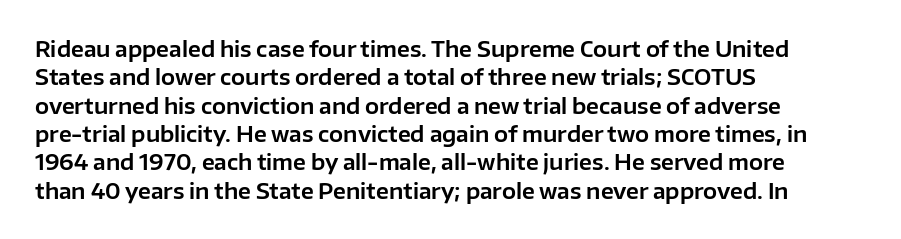
{"italic": "no", "underline": "no", "align": "left", "line_spacing": "normal", "line_spacing_ratio": 1.35, "letter_spacing": "normal", "letter_spacing_em": 0.0, "glyph_px": 21}
